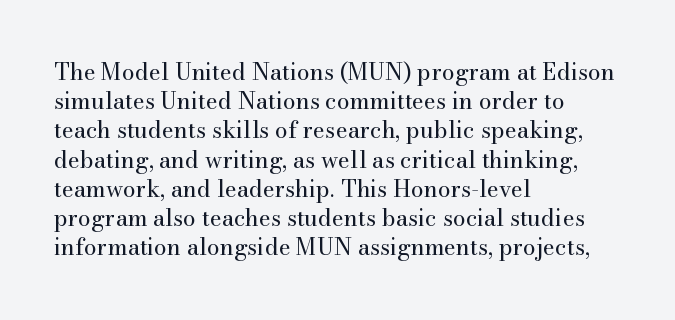
Nothing unusual about the tracking: characters are spaced as the font intends. Caption: multi-line text, flush left, ragged right. How would I describe the line gaps? Plain and ordinary. Unbolded letterforms with no extra heft.
